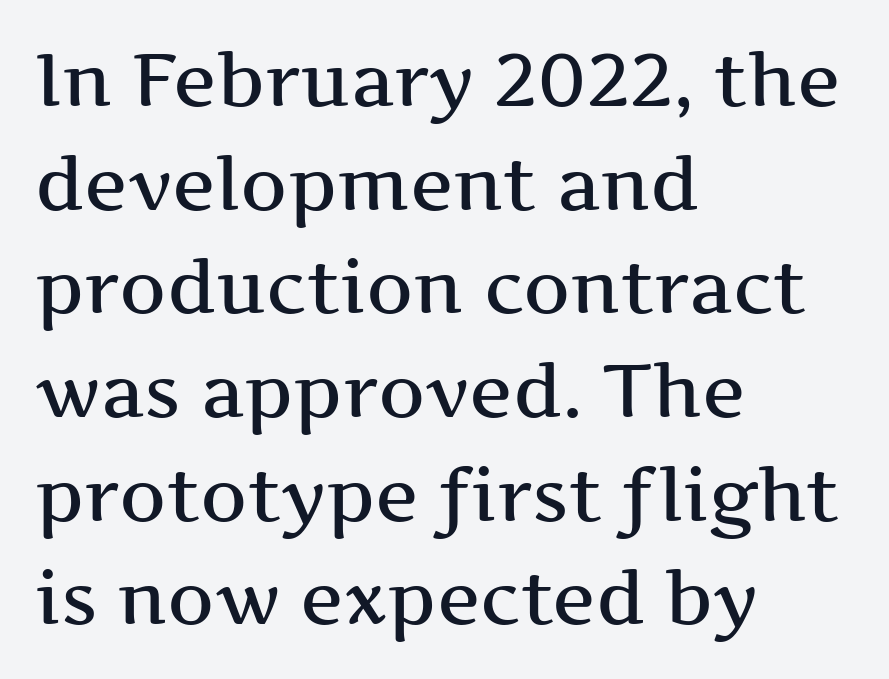
Q: Is the text italic (slanted)? A: No, it is upright.
Q: Is the typeface a serif or a sans-serif typeface? A: Serif.
Q: Is the text underlined? A: No.
Q: How is the paragraph aligned? A: Left-aligned.
Q: Is the spacing between letters normal or unusually wide? A: Normal.
Q: Is the spacing between lines tight, normal or loose? A: Normal.
Q: Width (condensed, normal, or wide)? A: Wide.
Q: Stroke contrast? A: Medium.
Q: x-height? A: Medium.
Q: Monospaced? A: No.
